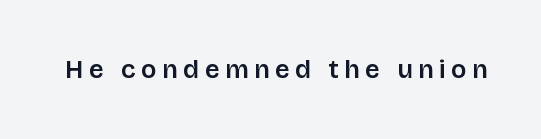
{"italic": "no", "bold": "semi", "underline": "no", "letter_spacing": "wide", "letter_spacing_em": 0.21, "glyph_px": 26}
